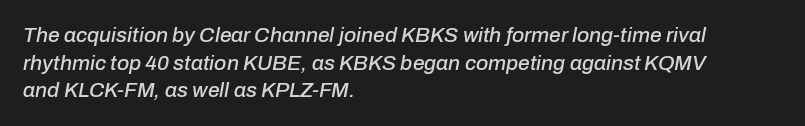
The paragraph shown leans on its left margin. The block of text has a typical density, with ordinary space between rows. The whole block is typeset with a tilt. Beneath every word, the page is bare. Observe the ordinary spacing: letters are neighbours, not strangers.
